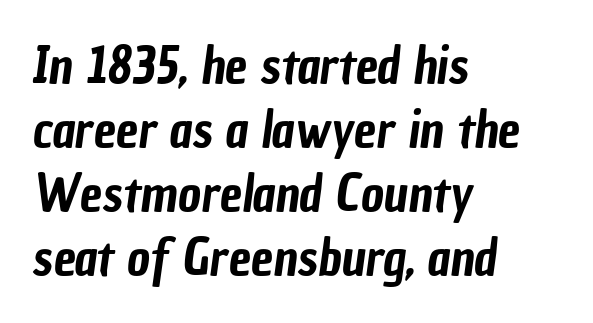
Q: Is the typeface a serif or a sans-serif typeface? A: Sans-serif.
Q: Is the text underlined? A: No.
Q: How is the paragraph aligned? A: Left-aligned.
Q: Is the spacing between letters normal or unusually wide? A: Normal.
Q: Is the spacing between lines tight, normal or loose? A: Normal.
Q: Width (condensed, normal, or wide)? A: Condensed.
Q: Stroke contrast? A: Low.
Q: x-height? A: Medium.
Q: Monospaced? A: No.
